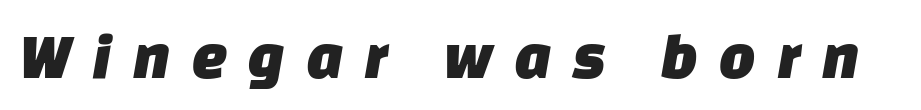
Q: Is the typeface a serif or a sans-serif typeface? A: Sans-serif.
Q: Is the text underlined? A: No.
Q: Is the spacing between letters normal or unusually wide? A: Unusually wide.
Q: Width (condensed, normal, or wide)? A: Normal.
Q: Stroke contrast? A: Low.
Q: x-height? A: Large.
Q: Monospaced? A: No.
